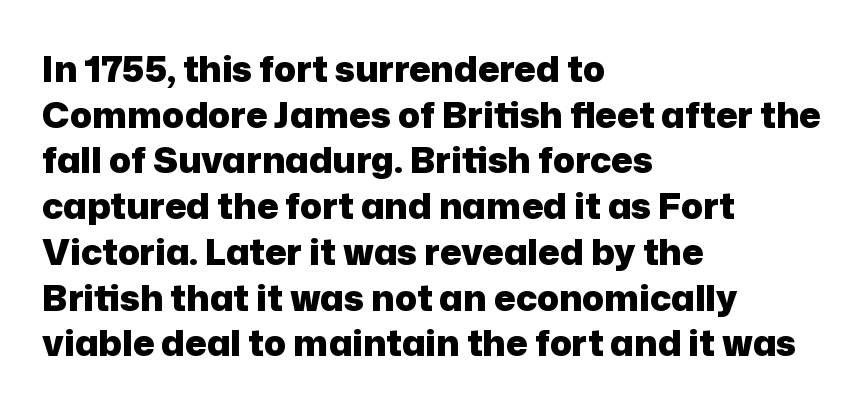
{"serif": "no", "italic": "no", "bold": "yes", "weight": "heavy", "width": "normal", "stroke_contrast": "low", "x_height": "medium", "monospaced": "no", "underline": "no", "align": "left", "line_spacing": "normal", "line_spacing_ratio": 1.27, "letter_spacing": "normal", "letter_spacing_em": 0.0, "glyph_px": 36}
